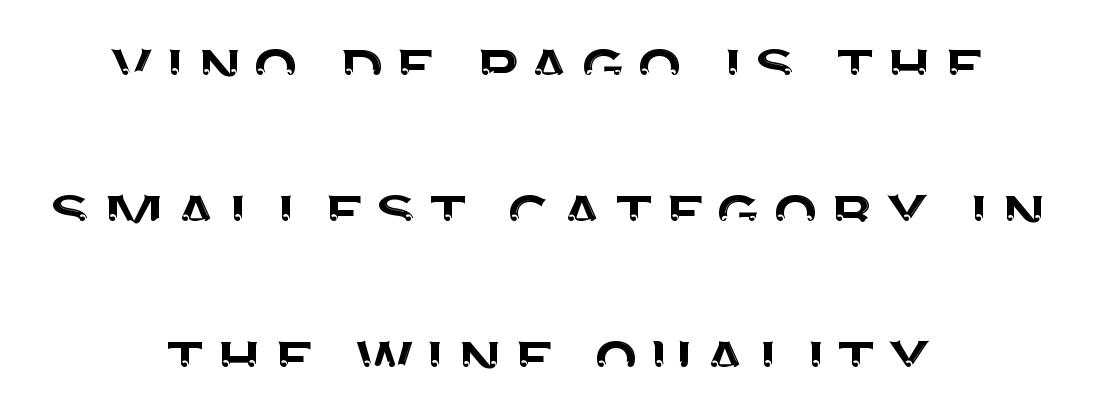
The image shows 75 px sans-serif type, upright; set centered, loose line spacing (1.95x), not underlined; medium stroke contrast and a large x-height.
